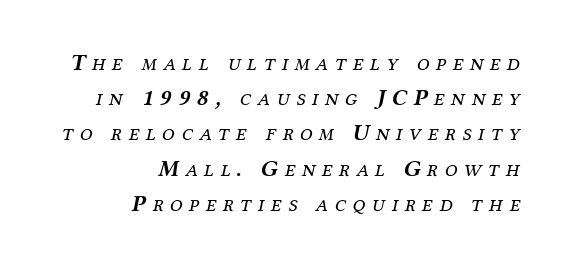
{"italic": "yes", "lean": "right", "slant_degrees": 12, "bold": "no", "underline": "no", "align": "right", "line_spacing": "normal", "line_spacing_ratio": 1.53, "letter_spacing": "wide", "letter_spacing_em": 0.29, "glyph_px": 23}
